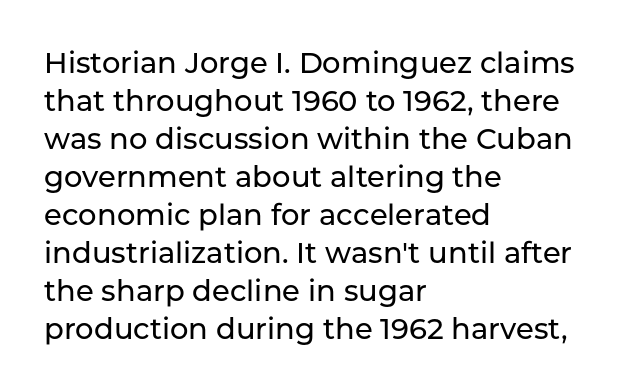
Nothing sits at the stroke ends, so this counts as sans-serif. Characters follow at the spacing the type designer built in. In terms of leading, this rendering sits right in the middle. Words float on clear page, feet unadorned. One-word summary of the alignment: left.
